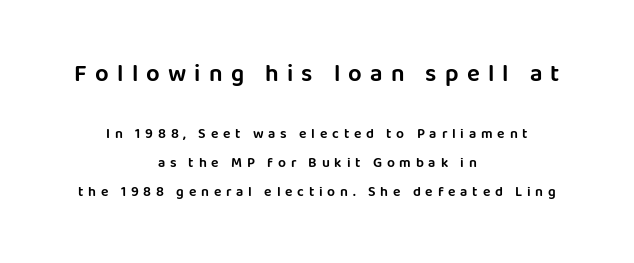
The image shows 24 px text type, upright; set centered, loose line spacing (2.07x), unusually wide letter spacing (+0.34 em), not underlined; the first (top) block is 1.71x larger.
